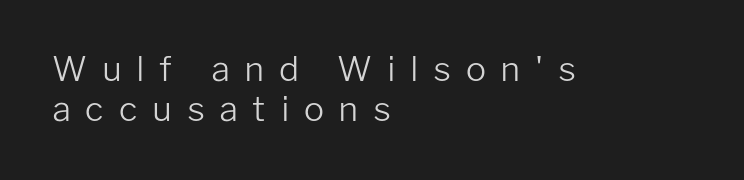
The gap between lines stays unmarked. Nothing sits at the stroke ends, so this counts as sans-serif. Posture: upright roman. Every row of glyphs begins at an identical x-position on the left.
